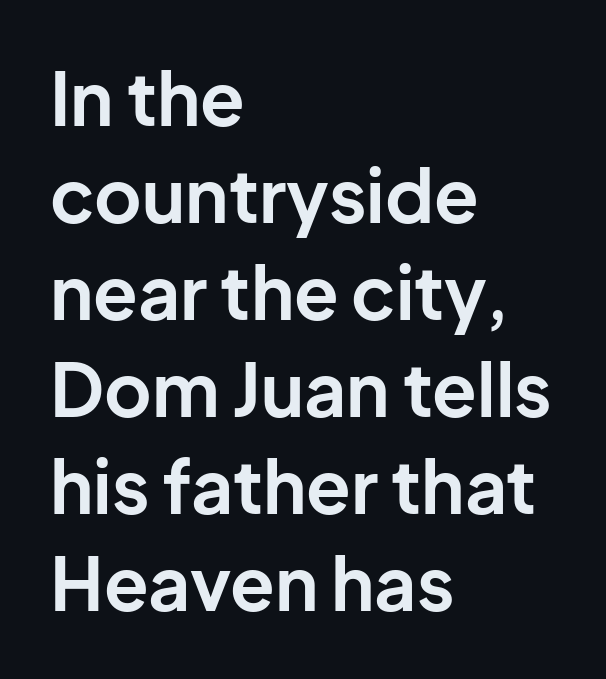
{"serif": "no", "italic": "no", "bold": "yes", "weight": "bold", "width": "normal", "stroke_contrast": "low", "x_height": "medium", "monospaced": "no", "underline": "no", "align": "left", "line_spacing": "normal", "line_spacing_ratio": 1.33, "letter_spacing": "normal", "letter_spacing_em": 0.0, "glyph_px": 73}
